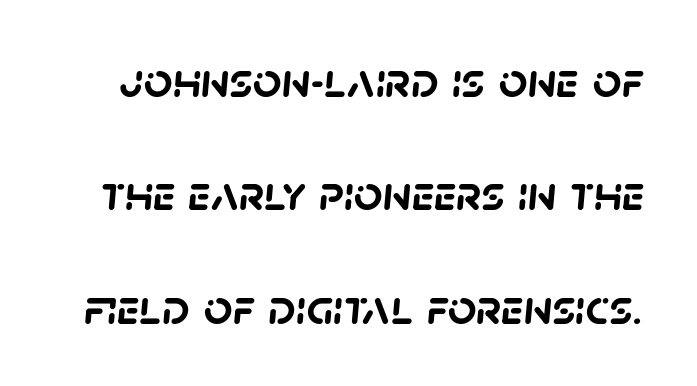
The image shows 50 px semibold sans-serif type; set loose line spacing (2.27x), normal letter spacing, not underlined; low stroke contrast and a large x-height.
